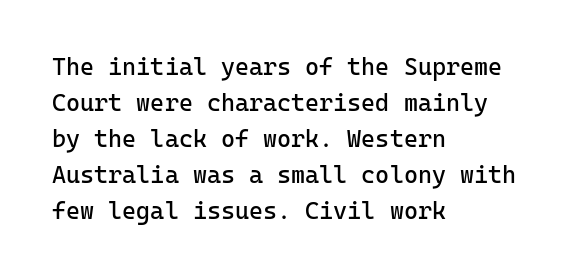
There is no visible air inserted between adjacent glyphs. The rendering anchors every line to the left-hand side. Counters stay open thanks to moderate or lighter strokes. Is there much room between lines? A standard amount, neither cramped nor airy. Type without underlining.
